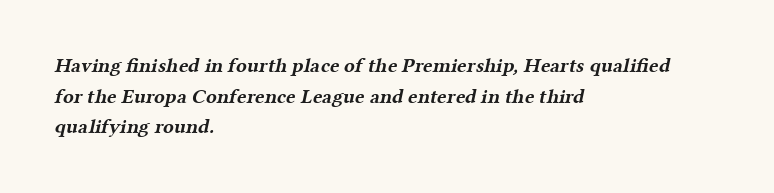
Notice how descenders clear the ascenders below comfortably — that's standard leading. Look at the tracking — it's just the regular setting, nothing added. A clean baseline with only descenders dipping below it. Leftover space on each line is placed entirely after the last word. Look at the stroke-to-counter ratio: heavy, a bold.
